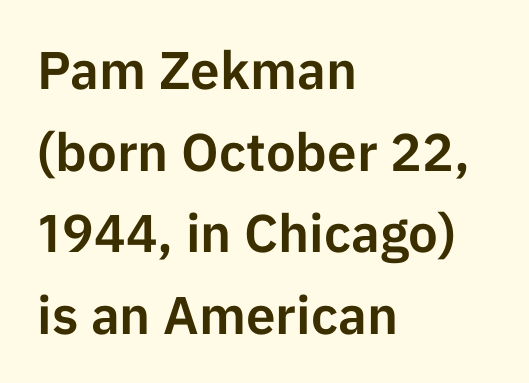
The glyphs in this specimen are sans serif. The block of text has a typical density, with ordinary space between rows. Left-aligned paragraph, ragged on the right. Bare-footed words on every line. The letters sit at their default tracking, neither squeezed nor spread.
